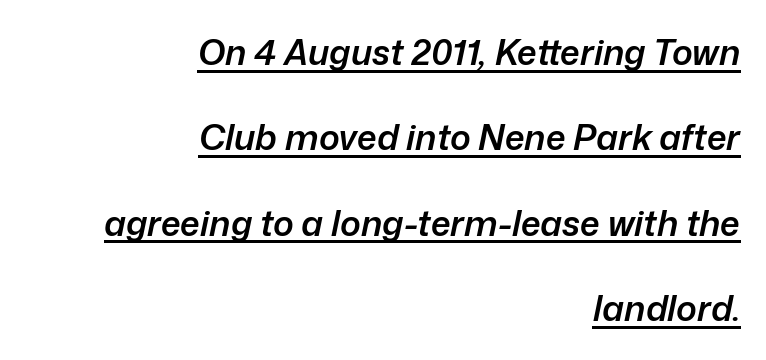
Q: Is the text bold? A: Semi-bold.
Q: Is the text italic (slanted)? A: Yes, it leans right by about 12 degrees.
Q: Is the text underlined? A: Yes.
Q: How is the paragraph aligned? A: Right-aligned.
Q: Is the spacing between letters normal or unusually wide? A: Normal.
Q: Is the spacing between lines tight, normal or loose? A: Loose.
Q: Width (condensed, normal, or wide)? A: Normal.
Q: Stroke contrast? A: Low.
Q: x-height? A: Medium.
Q: Monospaced? A: No.
